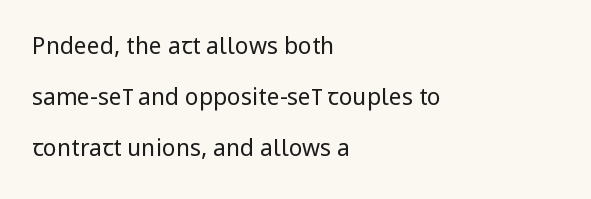
Q: Is the text bold? A: No.
Q: Is the text italic (slanted)? A: No, it is upright.
Q: Is the text underlined? A: No.
Q: How is the paragraph aligned? A: Left-aligned.
Q: Is the spacing between letters normal or unusually wide? A: Normal.
Q: Is the spacing between lines tight, normal or loose? A: Loose.
